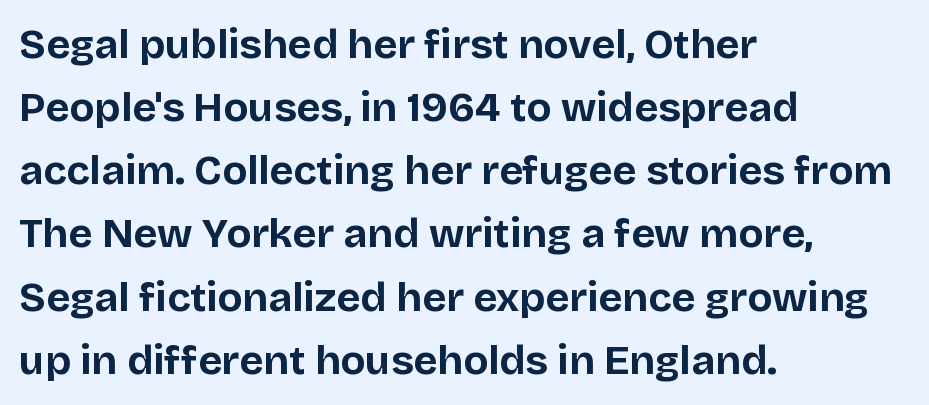
The face used here is proportionally spaced, like ordinary book or web type. Words appear dense and cohesive because spacing is normal. Nope, no serifs anywhere on these letters. One-word summary of the alignment: left.
